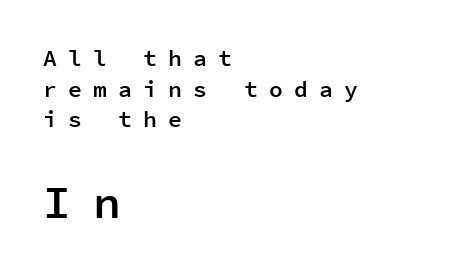
{"serif": "no", "italic": "no", "bold": "semi", "weight": "semibold", "width": "normal", "stroke_contrast": "low", "x_height": "medium", "monospaced": "yes", "underline": "no", "align": "left", "line_spacing": "normal", "line_spacing_ratio": 1.33, "letter_spacing": "wide", "letter_spacing_em": 0.49, "larger_block": "second", "size_ratio": 2.0, "glyph_px": 46}
